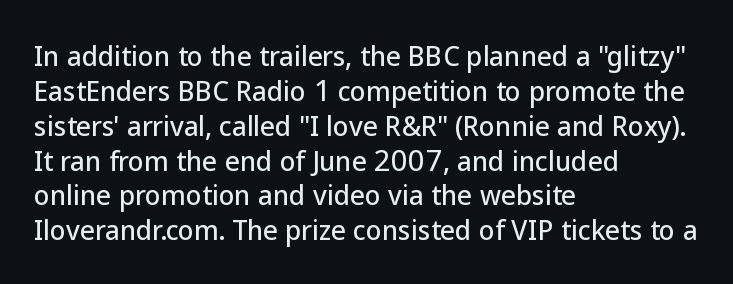
{"italic": "no", "underline": "no", "align": "left", "line_spacing": "normal", "line_spacing_ratio": 1.34, "letter_spacing": "normal", "letter_spacing_em": 0.0, "glyph_px": 26}
